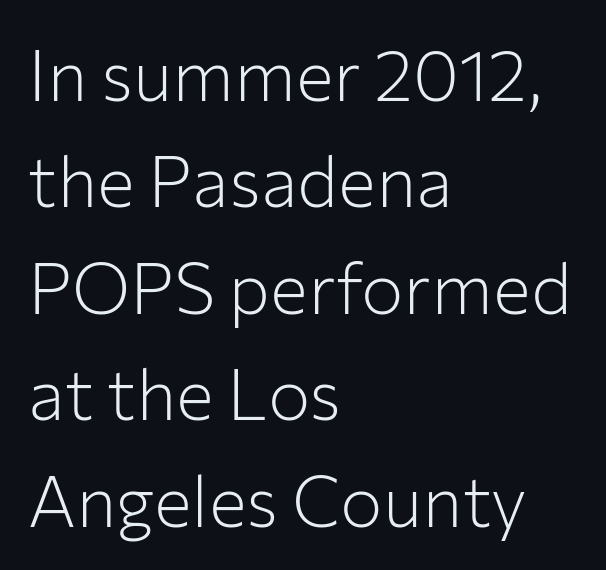
The image shows 71 px light sans-serif type, upright; set left-aligned, normal line spacing (1.5x), normal letter spacing, not underlined; low stroke contrast and a medium x-height.
